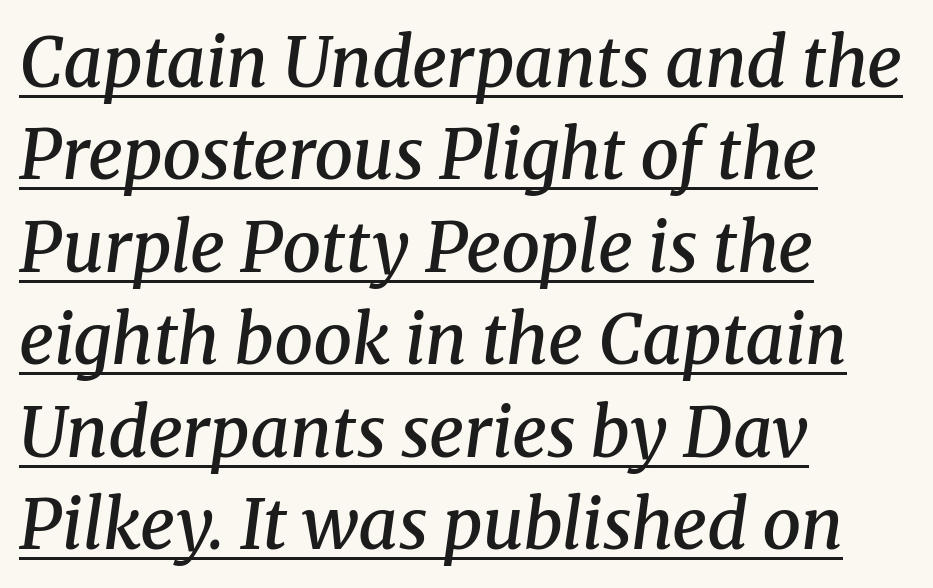
{"serif": "yes", "italic": "yes", "lean": "right", "slant_degrees": 8, "bold": "semi", "weight": "semibold", "width": "normal", "stroke_contrast": "medium", "x_height": "medium", "monospaced": "no", "underline": "yes", "align": "left", "line_spacing": "normal", "line_spacing_ratio": 1.34, "letter_spacing": "normal", "letter_spacing_em": 0.0, "glyph_px": 69}
